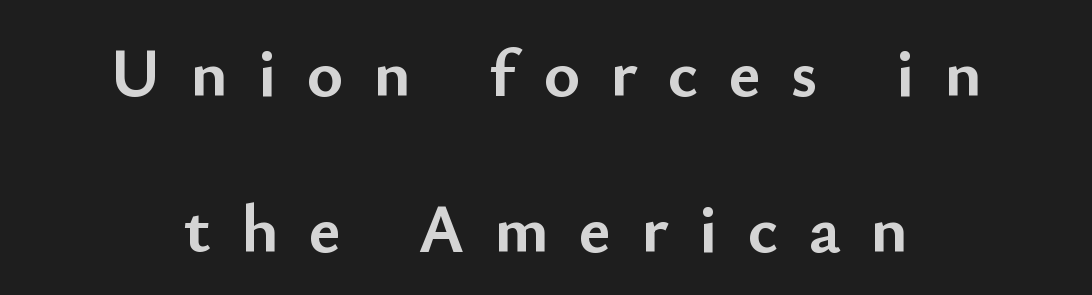
{"serif": "no", "italic": "no", "bold": "yes", "weight": "semibold", "width": "normal", "stroke_contrast": "low", "x_height": "small", "monospaced": "no", "underline": "no", "align": "center", "line_spacing": "loose", "line_spacing_ratio": 2.26, "letter_spacing": "wide", "letter_spacing_em": 0.44, "glyph_px": 69}
